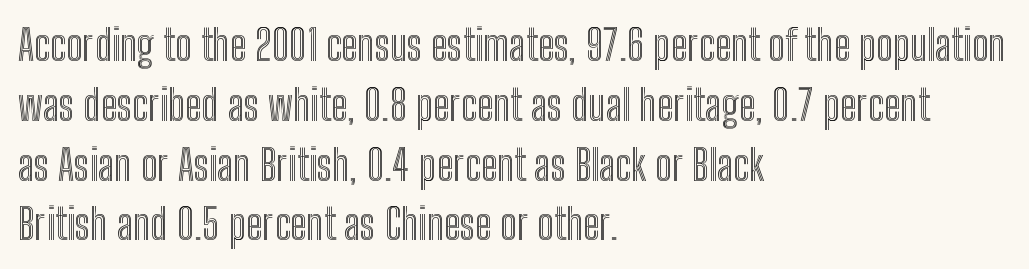
The image shows 43 px condensed type, upright; set left-aligned, normal line spacing (1.39x), normal letter spacing, not underlined; a medium x-height.
